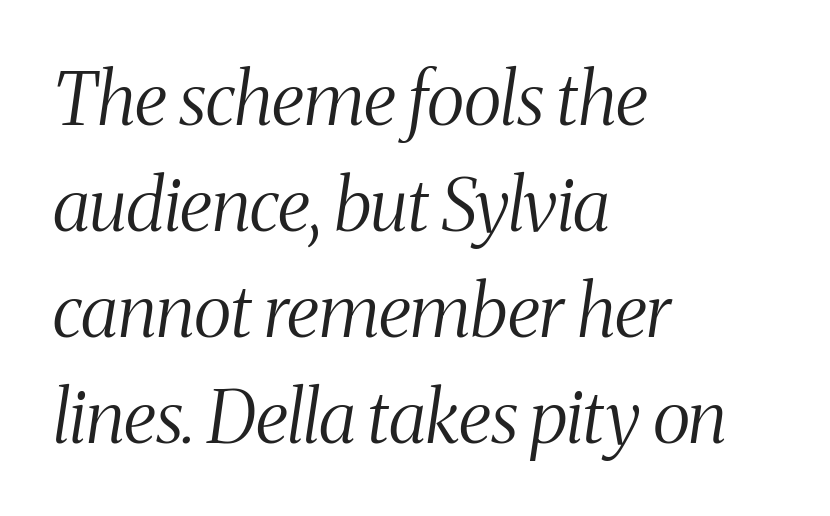
All the whitespace from short lines collects on the right. Italic: yes, the glyphs are oblique. Yep, those are serifs on the letters. This block has exactly the height ordinary leading produces. Stems and bowls with no extra thickness — not bold.
